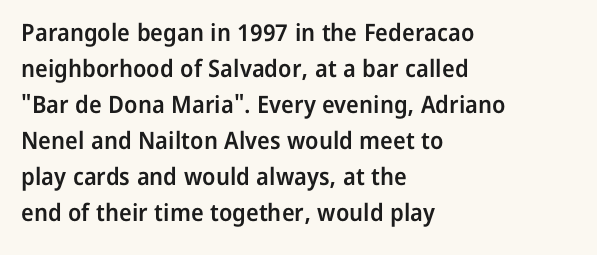
{"italic": "no", "bold": "semi", "underline": "no", "align": "left", "line_spacing": "normal", "line_spacing_ratio": 1.5, "letter_spacing": "normal", "letter_spacing_em": 0.0, "glyph_px": 24}
